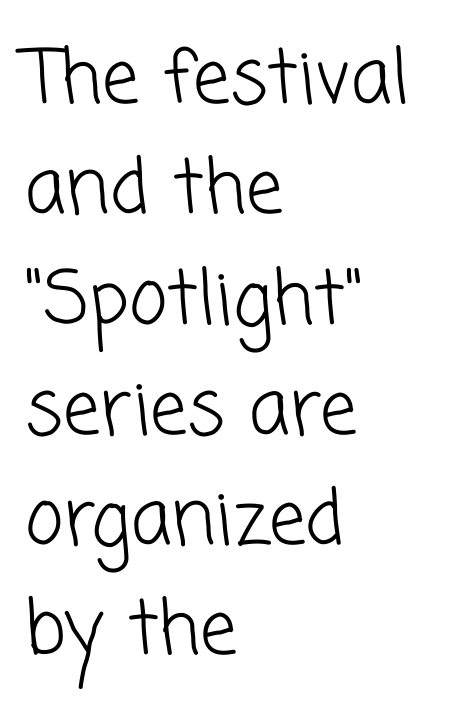
The image shows 74 px light sans-serif type; set left-aligned, normal line spacing (1.49x), normal letter spacing, not underlined; low stroke contrast and a medium x-height.
